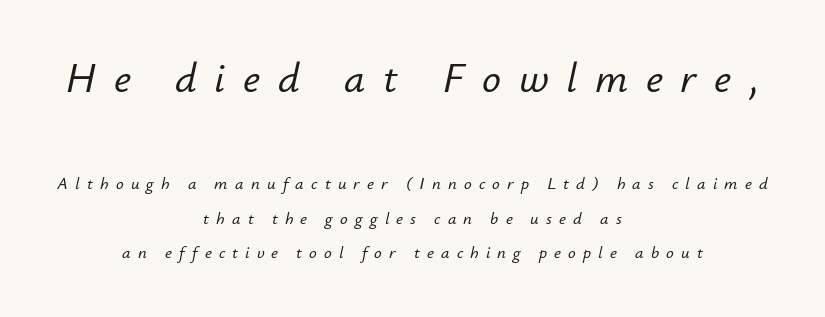
{"italic": "yes", "lean": "right", "slant_degrees": 12, "width": "normal", "stroke_contrast": "low", "x_height": "small", "monospaced": "no", "underline": "no", "align": "center", "line_spacing": "loose", "line_spacing_ratio": 2.05, "letter_spacing": "wide", "letter_spacing_em": 0.42, "larger_block": "first", "size_ratio": 2.47, "glyph_px": 42}
